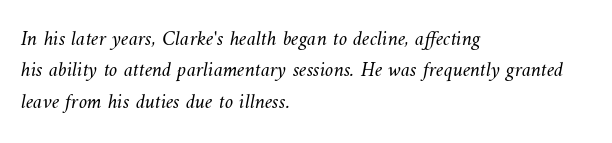
Q: Is the text bold? A: No.
Q: Is the text underlined? A: No.
Q: How is the paragraph aligned? A: Left-aligned.
Q: Is the spacing between letters normal or unusually wide? A: Normal.
Q: Is the spacing between lines tight, normal or loose? A: Normal.
